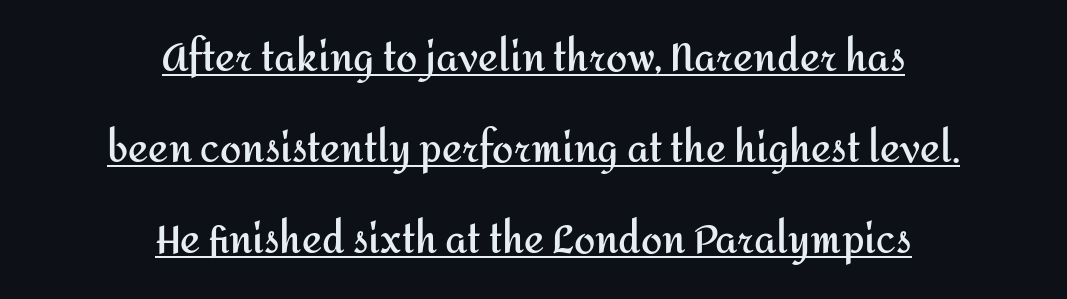
Q: Is the text bold? A: Yes.
Q: Is the text italic (slanted)? A: No, it is upright.
Q: Is the typeface a serif or a sans-serif typeface? A: Sans-serif.
Q: Is the text underlined? A: Yes.
Q: How is the paragraph aligned? A: Centered.
Q: Is the spacing between letters normal or unusually wide? A: Normal.
Q: Is the spacing between lines tight, normal or loose? A: Loose.
Q: Width (condensed, normal, or wide)? A: Normal.
Q: Stroke contrast? A: Medium.
Q: x-height? A: Medium.
Q: Monospaced? A: No.
